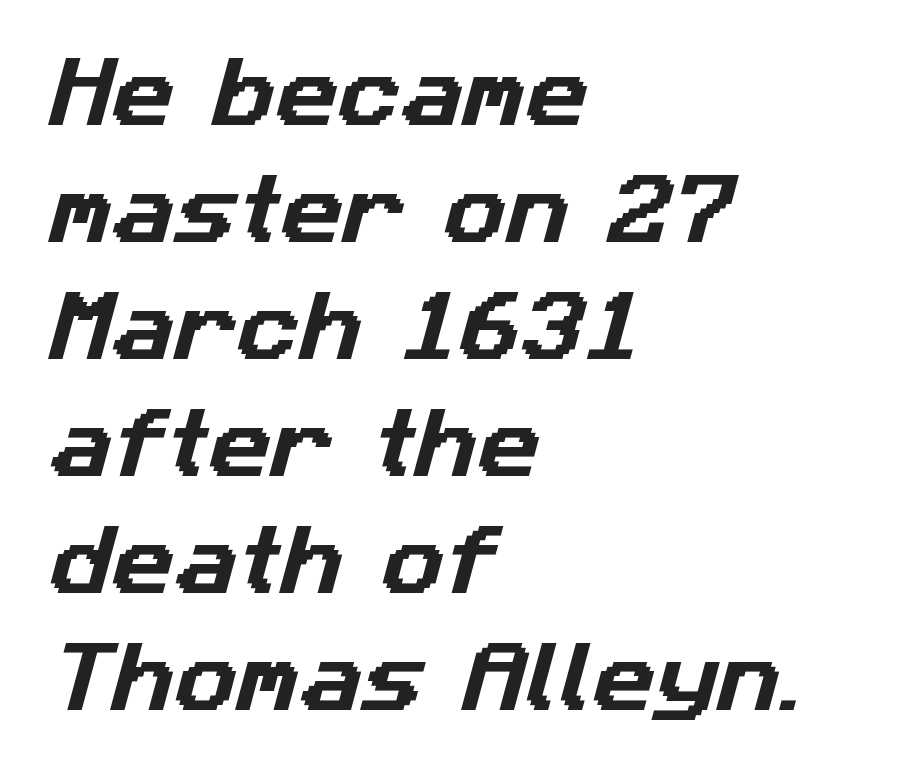
The image shows 77 px sans-serif type; set left-aligned, normal line spacing (1.52x), normal letter spacing, not underlined; low stroke contrast and a medium x-height.
